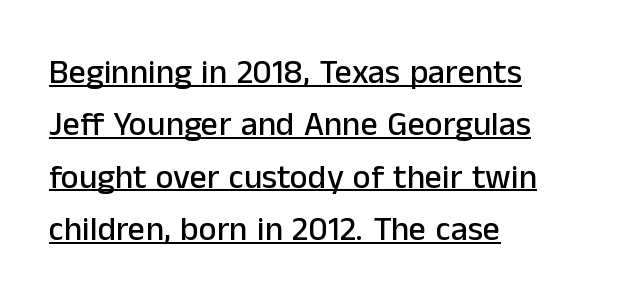
Leading: standard. These lines are rendered in a variable-pitch font. The letters carry no serifs — their stems end cleanly without finishing strokes. The gaps between neighbouring characters are ordinary and unremarkable. Underline: present.
